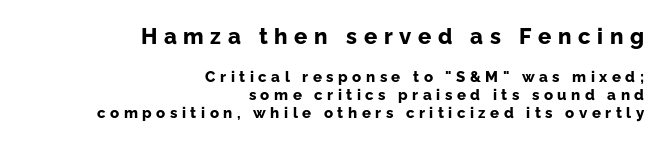
The image shows 22 px bold type, upright; set right-aligned, line spacing 1.2x, unusually wide letter spacing (+0.3 em), not underlined; the first (top) block is 1.47x larger.
